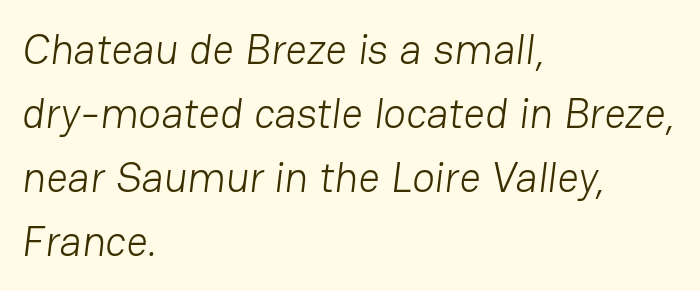
The image shows 42 px light sans-serif type; set left-aligned, normal line spacing (1.52x), normal letter spacing, not underlined; low stroke contrast and a medium x-height.
